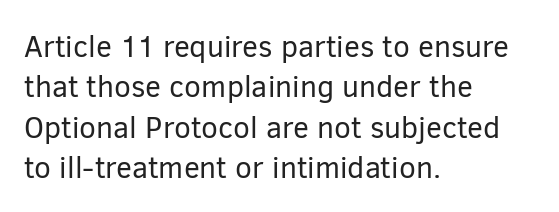
The image shows 30 px regular-weight sans-serif type, upright; set left-aligned, normal line spacing (1.35x), normal letter spacing, not underlined; low stroke contrast and a medium x-height.
